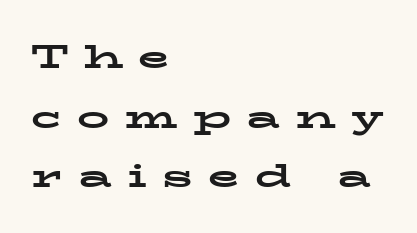
Characters remain perfectly vertical along every line. Characters follow at a spacing far wider than the type designer built in. Heft: maximum for text — a bold. Stroke terminals: seriffed.
